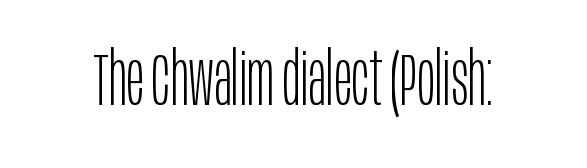
The image shows 75 px light, condensed sans-serif type, upright; set normal letter spacing, not underlined; low stroke contrast and a large x-height.
